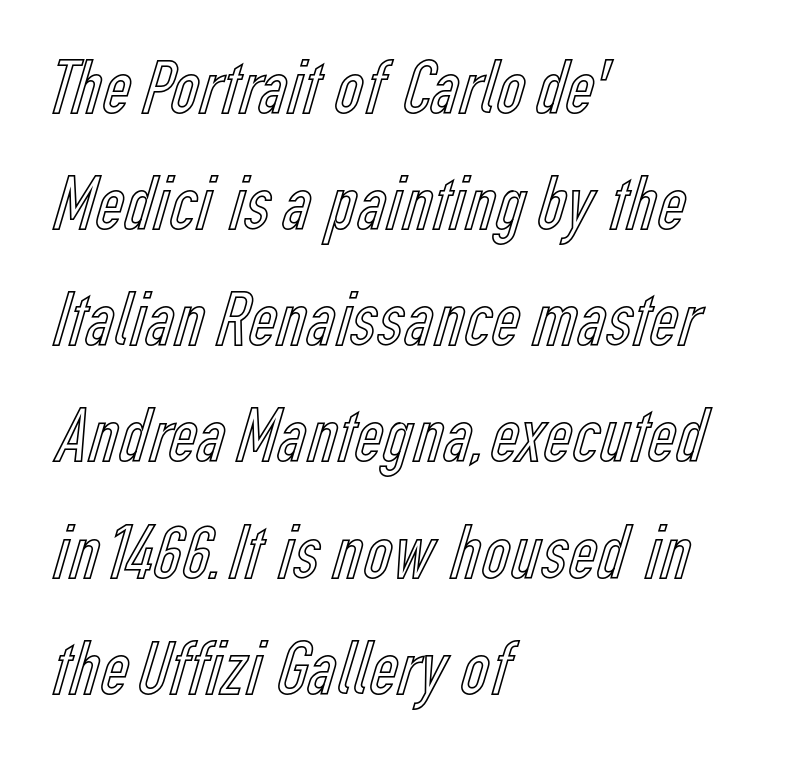
Here the glyphs are tracked normally, forming tight word shapes. Reading down the block, your eye returns to a fixed left position each line. Does the leading feel generous? No, just average. The specimen omits any rule beneath the text block's lines. The letters advance in unequal steps, a hallmark of proportional type.
